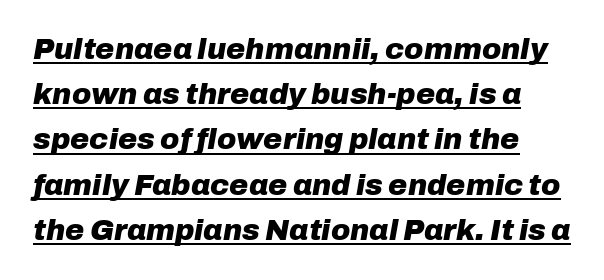
Q: Is the text bold? A: Yes.
Q: Is the text italic (slanted)? A: Yes, it leans right by about 10 degrees.
Q: Is the text underlined? A: Yes.
Q: Is the spacing between letters normal or unusually wide? A: Normal.
Q: Is the spacing between lines tight, normal or loose? A: Normal.
Q: Width (condensed, normal, or wide)? A: Normal.
Q: Stroke contrast? A: Low.
Q: x-height? A: Medium.
Q: Monospaced? A: No.
